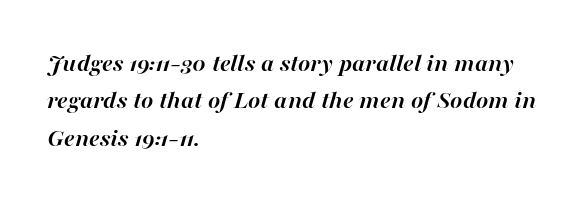
{"italic": "yes", "lean": "right", "slant_degrees": 16, "bold": "yes", "underline": "no", "align": "left", "line_spacing": "normal", "line_spacing_ratio": 1.44, "letter_spacing": "normal", "letter_spacing_em": 0.0, "glyph_px": 26}
